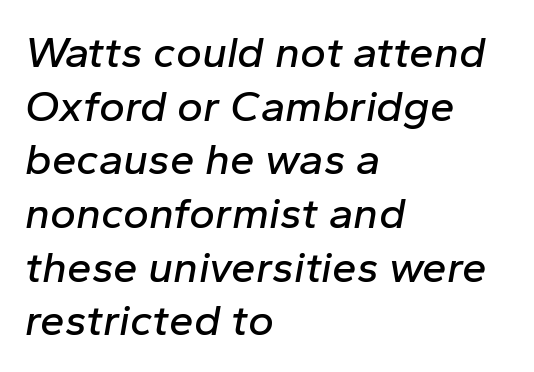
{"italic": "yes", "lean": "right", "slant_degrees": 10, "width": "normal", "stroke_contrast": "low", "x_height": "medium", "monospaced": "no", "underline": "no", "align": "left", "line_spacing_ratio": 1.22, "letter_spacing": "normal", "letter_spacing_em": 0.0, "glyph_px": 44}
